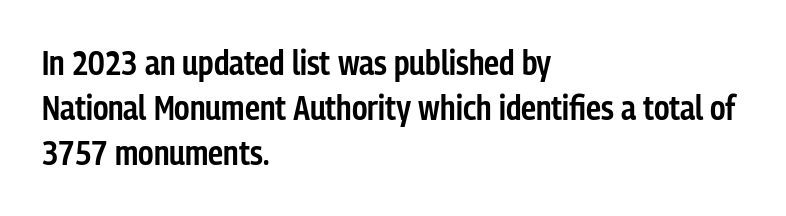
Q: Is the text bold? A: Semi-bold.
Q: Is the text italic (slanted)? A: No, it is upright.
Q: Is the typeface a serif or a sans-serif typeface? A: Sans-serif.
Q: Is the text underlined? A: No.
Q: How is the paragraph aligned? A: Left-aligned.
Q: Is the spacing between letters normal or unusually wide? A: Normal.
Q: Is the spacing between lines tight, normal or loose? A: Normal.
Q: Width (condensed, normal, or wide)? A: Condensed.
Q: Stroke contrast? A: Low.
Q: x-height? A: Medium.
Q: Monospaced? A: No.
